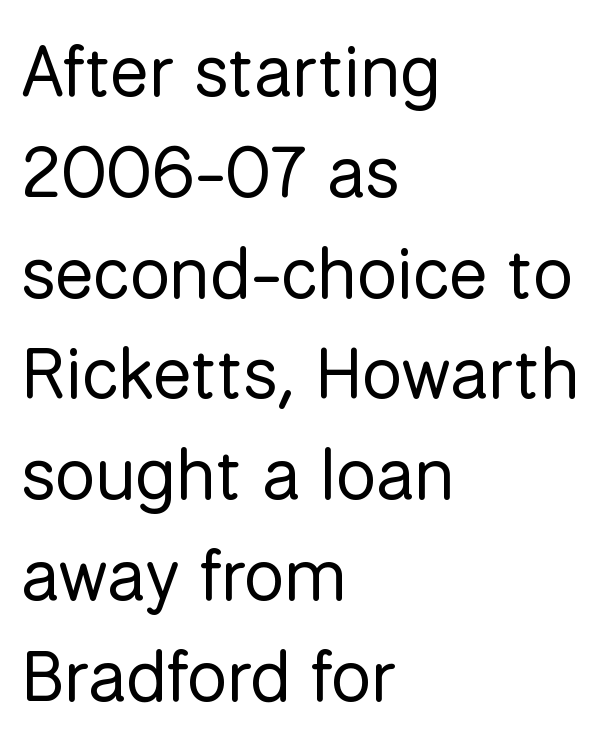
Q: Is the text bold? A: No.
Q: Is the text italic (slanted)? A: No, it is upright.
Q: Is the typeface a serif or a sans-serif typeface? A: Sans-serif.
Q: Is the text underlined? A: No.
Q: How is the paragraph aligned? A: Left-aligned.
Q: Is the spacing between letters normal or unusually wide? A: Normal.
Q: Is the spacing between lines tight, normal or loose? A: Normal.
Q: Width (condensed, normal, or wide)? A: Normal.
Q: Stroke contrast? A: Low.
Q: x-height? A: Medium.
Q: Monospaced? A: No.
